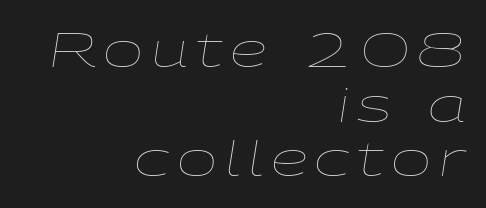
Q: Is the text bold? A: No.
Q: Is the text italic (slanted)? A: Yes, it leans right by about 9 degrees.
Q: Is the text underlined? A: No.
Q: How is the paragraph aligned? A: Right-aligned.
Q: Is the spacing between lines tight, normal or loose? A: Tight.
Q: Width (condensed, normal, or wide)? A: Wide.
Q: Stroke contrast? A: Low.
Q: x-height? A: Medium.
Q: Monospaced? A: No.
